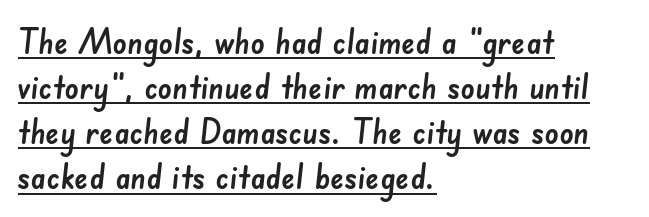
Q: Is the typeface a serif or a sans-serif typeface? A: Sans-serif.
Q: Is the text underlined? A: Yes.
Q: How is the paragraph aligned? A: Left-aligned.
Q: Is the spacing between letters normal or unusually wide? A: Normal.
Q: Is the spacing between lines tight, normal or loose? A: Normal.
Q: Width (condensed, normal, or wide)? A: Normal.
Q: Stroke contrast? A: Low.
Q: x-height? A: Small.
Q: Monospaced? A: No.
